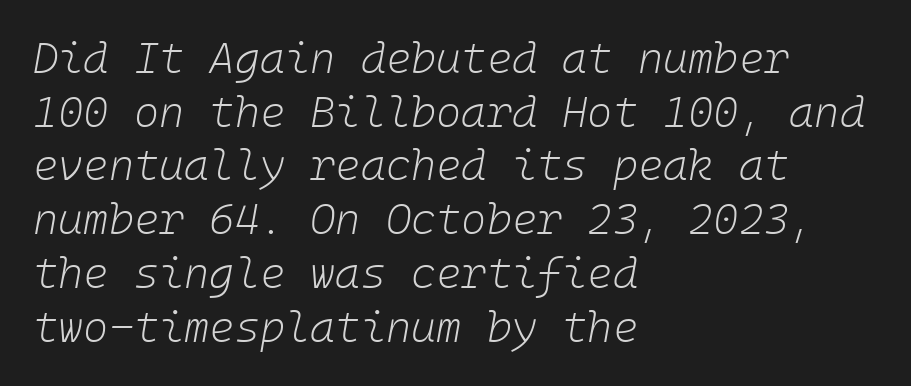
The strokes carry an ordinary text weight at most. A typesetter would call this zero additional tracking. You can tell it's italic because the verticals aren't actually vertical. The space directly below the letters is spotless. This rendering uses left alignment, leaving the right contour irregular.
